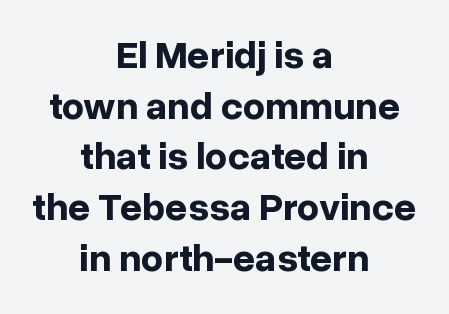
The image shows 39 px bold sans-serif type, upright; set centered, normal line spacing (1.3x), normal letter spacing, not underlined; low stroke contrast and a medium x-height.
